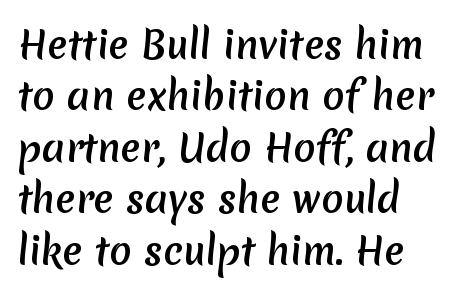
Q: Is the typeface a serif or a sans-serif typeface? A: Sans-serif.
Q: Is the text underlined? A: No.
Q: Is the spacing between letters normal or unusually wide? A: Normal.
Q: Is the spacing between lines tight, normal or loose? A: Normal.
Q: Width (condensed, normal, or wide)? A: Normal.
Q: Stroke contrast? A: Medium.
Q: x-height? A: Medium.
Q: Monospaced? A: No.
